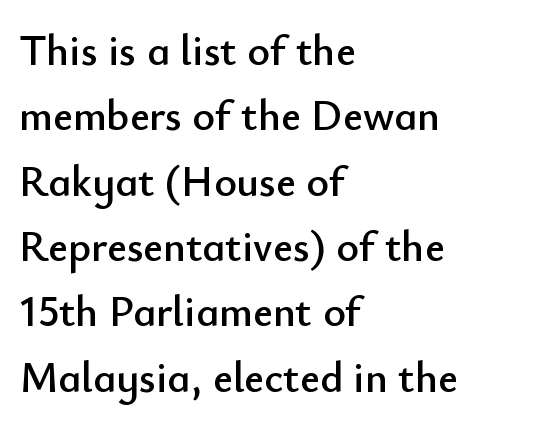
The image shows 43 px sans-serif type, upright; set left-aligned, normal line spacing (1.52x), normal letter spacing, not underlined; low stroke contrast and a small x-height.
